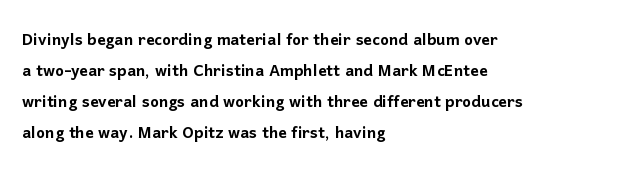
The image shows 21 px text type, upright; set left-aligned, normal line spacing (1.48x), normal letter spacing, not underlined.
